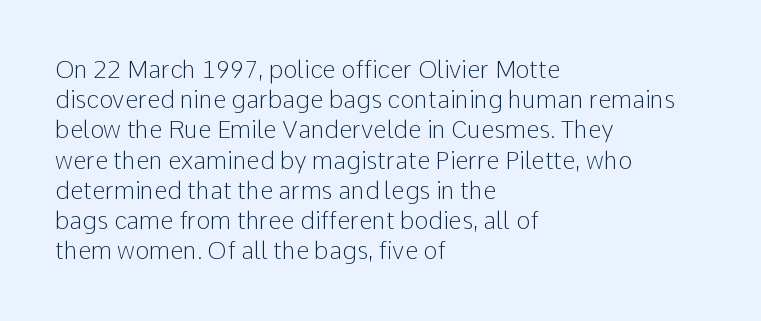
The image shows 24 px text type, upright; set left-aligned, normal line spacing (1.26x), normal letter spacing, not underlined.
